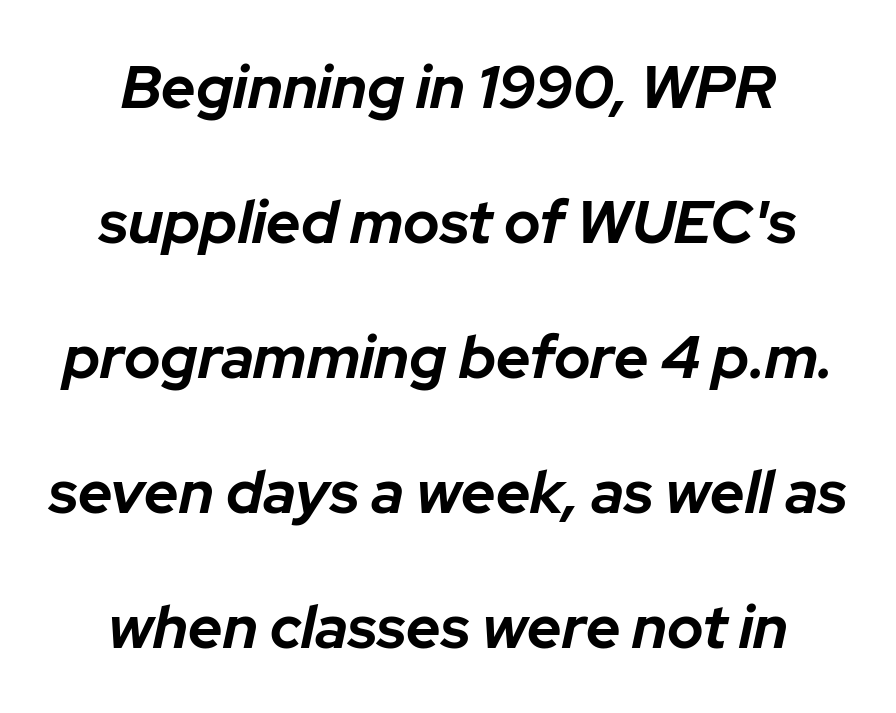
Nobody touched the tracking dial on this one. Each letter keeps its own natural width here, so spacing adapts to shape. Layout note: lines centered. Each new line begins a long way beneath the previous one. This rendering features lettering with no underline.
